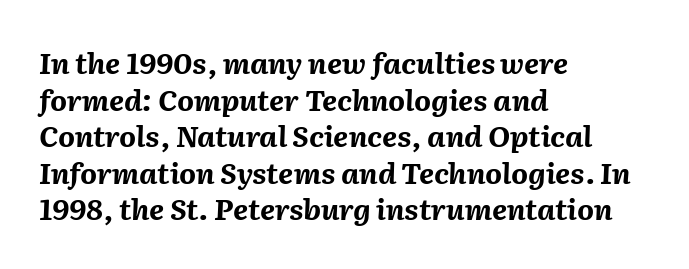
The letterforms sit shoulder to shoulder at normal distance. Horizontal bands of white between lines are of average thickness. Looks like regular typesetting: each glyph gets only the width it needs. These lines were composed using italics.
